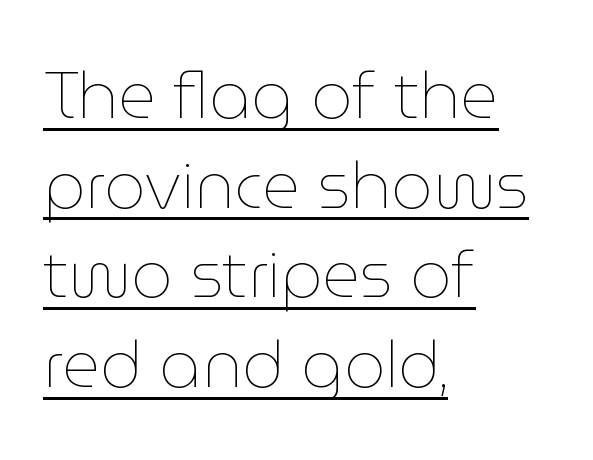
Q: Is the text bold? A: No.
Q: Is the text italic (slanted)? A: No, it is upright.
Q: Is the text underlined? A: Yes.
Q: How is the paragraph aligned? A: Left-aligned.
Q: Is the spacing between letters normal or unusually wide? A: Normal.
Q: Is the spacing between lines tight, normal or loose? A: Normal.
Q: Width (condensed, normal, or wide)? A: Normal.
Q: Stroke contrast? A: Low.
Q: x-height? A: Medium.
Q: Monospaced? A: No.
